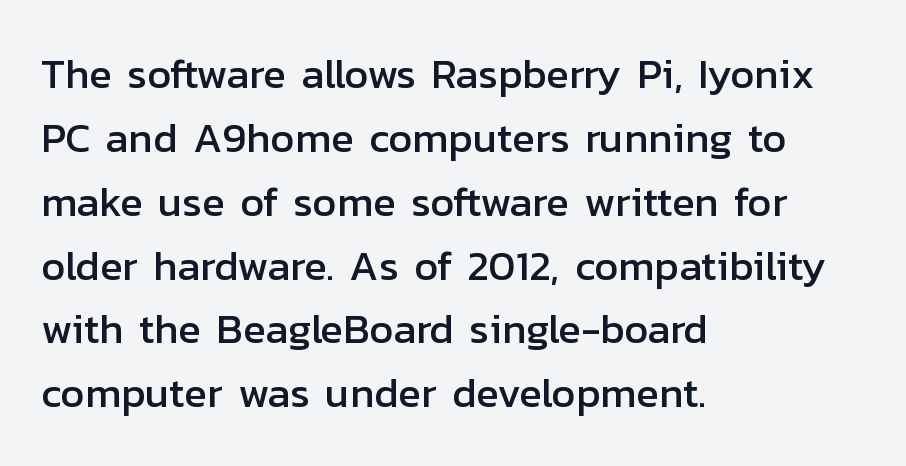
Q: Is the text italic (slanted)? A: No, it is upright.
Q: Is the typeface a serif or a sans-serif typeface? A: Sans-serif.
Q: Is the text underlined? A: No.
Q: How is the paragraph aligned? A: Left-aligned.
Q: Is the spacing between letters normal or unusually wide? A: Normal.
Q: Is the spacing between lines tight, normal or loose? A: Normal.
Q: Width (condensed, normal, or wide)? A: Normal.
Q: Stroke contrast? A: Low.
Q: x-height? A: Medium.
Q: Monospaced? A: No.
